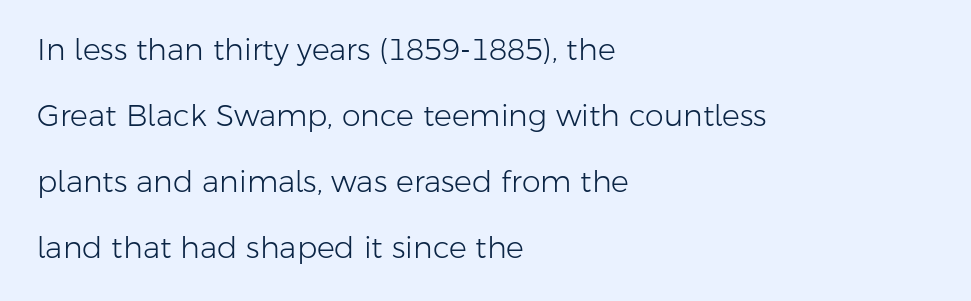
The image shows 30 px light sans-serif type, upright; set left-aligned, loose line spacing (2.2x), normal letter spacing, not underlined; low stroke contrast and a medium x-height.
